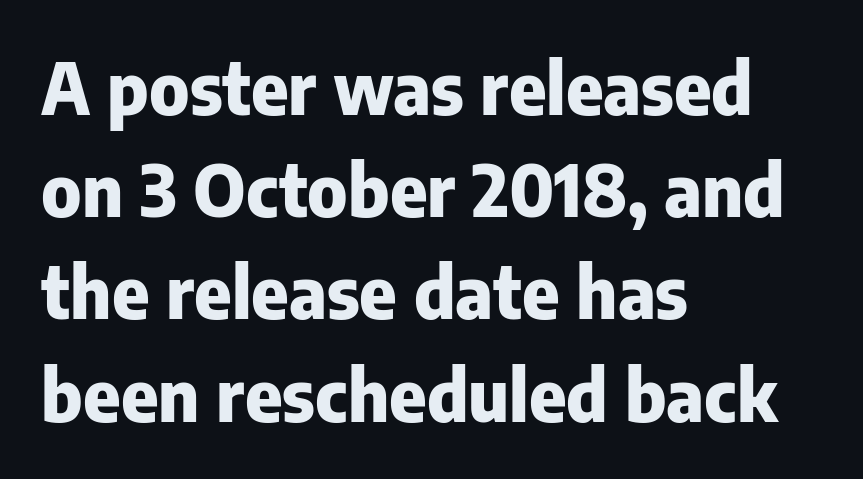
Q: Is the text bold? A: Yes.
Q: Is the text italic (slanted)? A: No, it is upright.
Q: Is the typeface a serif or a sans-serif typeface? A: Sans-serif.
Q: Is the text underlined? A: No.
Q: How is the paragraph aligned? A: Left-aligned.
Q: Is the spacing between letters normal or unusually wide? A: Normal.
Q: Is the spacing between lines tight, normal or loose? A: Normal.
Q: Width (condensed, normal, or wide)? A: Normal.
Q: Stroke contrast? A: Low.
Q: x-height? A: Medium.
Q: Monospaced? A: No.
